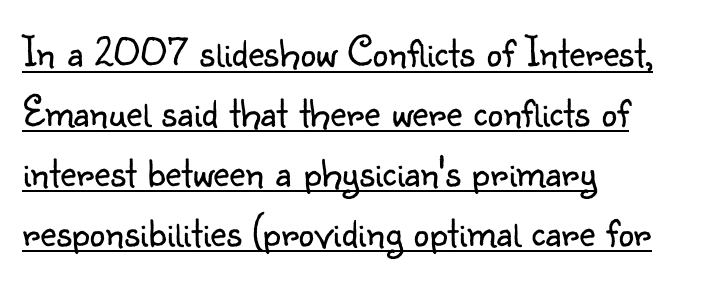
{"serif": "no", "italic": "no", "bold": "no", "weight": "light", "width": "normal", "stroke_contrast": "low", "x_height": "small", "monospaced": "no", "underline": "yes", "align": "left", "line_spacing": "normal", "line_spacing_ratio": 1.36, "letter_spacing": "normal", "letter_spacing_em": 0.0, "glyph_px": 44}
